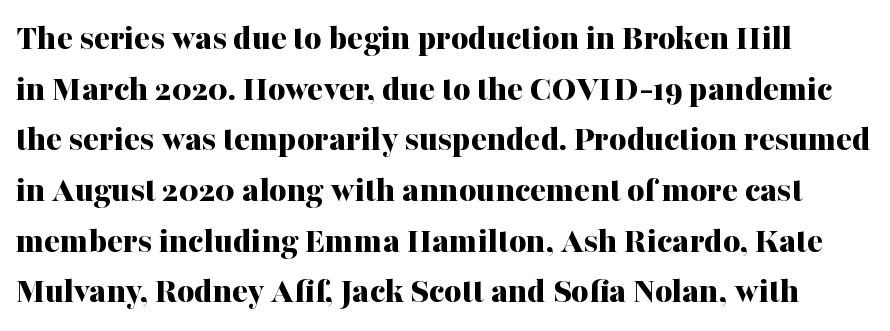
Q: Is the text bold? A: Yes.
Q: Is the text italic (slanted)? A: No, it is upright.
Q: Is the typeface a serif or a sans-serif typeface? A: Serif.
Q: Is the text underlined? A: No.
Q: Is the spacing between letters normal or unusually wide? A: Normal.
Q: Is the spacing between lines tight, normal or loose? A: Normal.
Q: Width (condensed, normal, or wide)? A: Normal.
Q: Stroke contrast? A: Medium.
Q: x-height? A: Medium.
Q: Monospaced? A: No.
